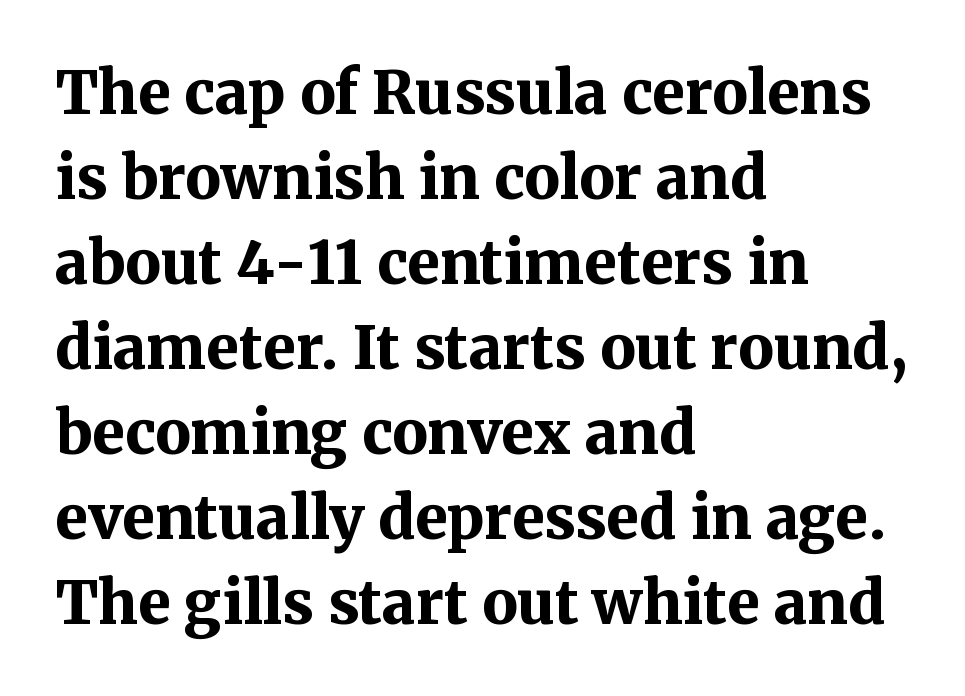
Q: Is the text bold? A: Yes.
Q: Is the text italic (slanted)? A: No, it is upright.
Q: Is the typeface a serif or a sans-serif typeface? A: Serif.
Q: Is the text underlined? A: No.
Q: How is the paragraph aligned? A: Left-aligned.
Q: Is the spacing between letters normal or unusually wide? A: Normal.
Q: Is the spacing between lines tight, normal or loose? A: Normal.
Q: Width (condensed, normal, or wide)? A: Normal.
Q: Stroke contrast? A: Medium.
Q: x-height? A: Medium.
Q: Monospaced? A: No.
